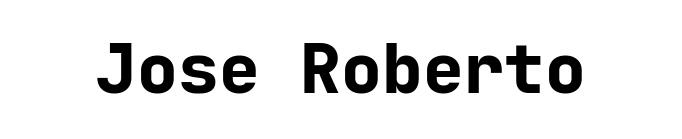
When letters stand straight like this, we call the style roman or upright. The letters march in equal steps, a hallmark of fixed-pitch type. How heavy is the stroke? Heavy — this is a bold. This rendering leaves character spacing at its baseline value. Check under the words: just untouched page. Nope, no serifs anywhere on these letters.
